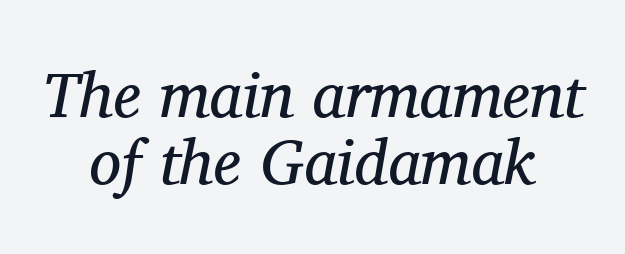
Q: Is the text bold? A: No.
Q: Is the text italic (slanted)? A: Yes, it leans right by about 11 degrees.
Q: Is the typeface a serif or a sans-serif typeface? A: Serif.
Q: Is the text underlined? A: No.
Q: How is the paragraph aligned? A: Centered.
Q: Is the spacing between letters normal or unusually wide? A: Normal.
Q: Is the spacing between lines tight, normal or loose? A: Tight.
Q: Width (condensed, normal, or wide)? A: Normal.
Q: Stroke contrast? A: Medium.
Q: x-height? A: Medium.
Q: Monospaced? A: No.
